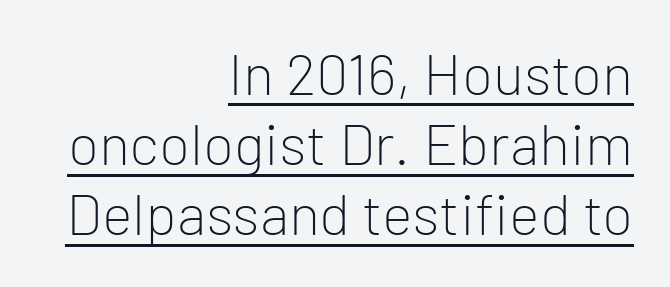
Q: Is the text bold? A: No.
Q: Is the text italic (slanted)? A: No, it is upright.
Q: Is the typeface a serif or a sans-serif typeface? A: Sans-serif.
Q: Is the text underlined? A: Yes.
Q: How is the paragraph aligned? A: Right-aligned.
Q: Is the spacing between letters normal or unusually wide? A: Normal.
Q: Width (condensed, normal, or wide)? A: Normal.
Q: Stroke contrast? A: Low.
Q: x-height? A: Medium.
Q: Monospaced? A: No.
